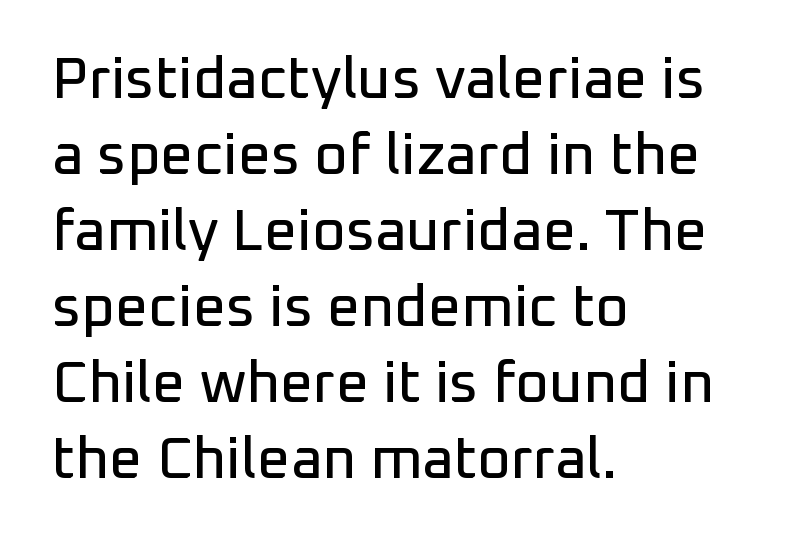
The letters stand straight up with perfectly vertical stems. Each row of text sits above clean, open space. A typesetter would call this proportional, since set widths differ per character. Is there much room between lines? A standard amount, neither cramped nor airy. Classification — sans serif. Which margin do the lines hug? The left one — the right edge is uneven.
